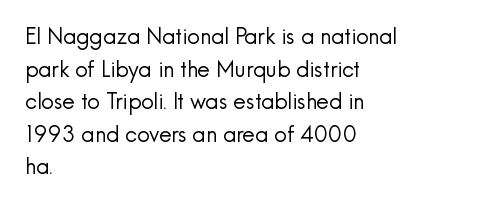
The image shows 22 px text type, upright; set left-aligned, normal line spacing (1.48x), normal letter spacing, not underlined.
